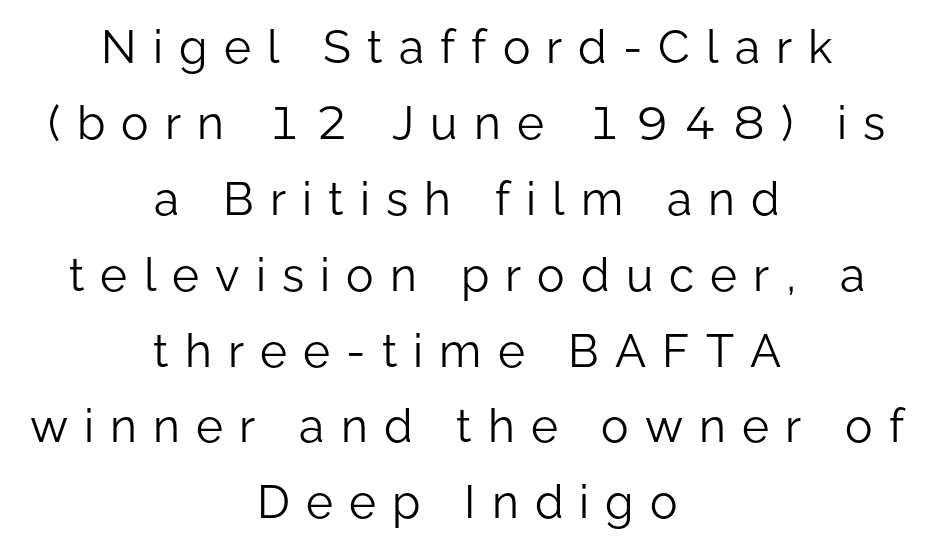
The image shows 46 px light sans-serif type, upright; set centered, normal line spacing (1.65x), unusually wide letter spacing (+0.35 em), not underlined; low stroke contrast and a medium x-height.
